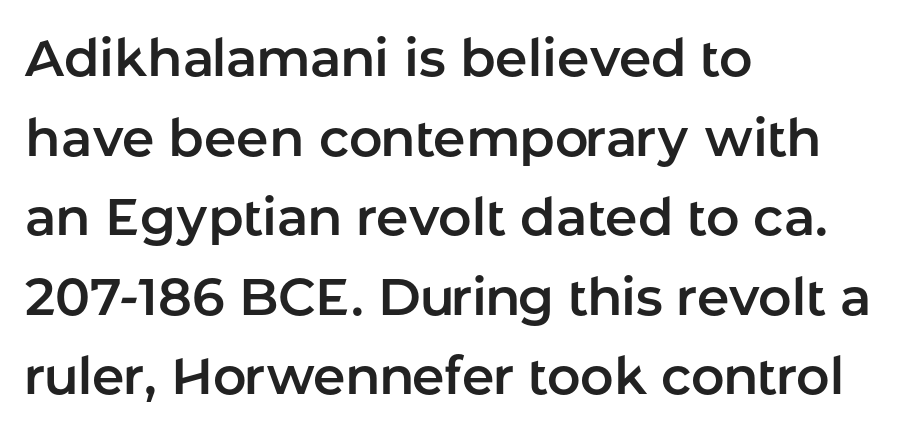
Q: Is the text italic (slanted)? A: No, it is upright.
Q: Is the typeface a serif or a sans-serif typeface? A: Sans-serif.
Q: Is the text underlined? A: No.
Q: How is the paragraph aligned? A: Left-aligned.
Q: Is the spacing between letters normal or unusually wide? A: Normal.
Q: Is the spacing between lines tight, normal or loose? A: Normal.
Q: Width (condensed, normal, or wide)? A: Normal.
Q: Stroke contrast? A: Low.
Q: x-height? A: Medium.
Q: Monospaced? A: No.
